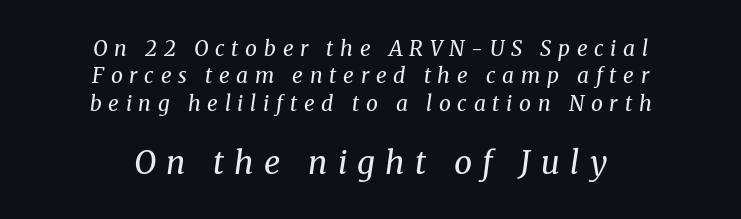
{"serif": "yes", "italic": "yes", "lean": "right", "slant_degrees": 8, "bold": "no", "weight": "regular", "width": "normal", "stroke_contrast": "medium", "x_height": "medium", "monospaced": "no", "underline": "no", "align": "center", "line_spacing": "normal", "line_spacing_ratio": 1.3, "letter_spacing": "wide", "letter_spacing_em": 0.32, "larger_block": "second", "size_ratio": 1.52, "glyph_px": 32}
